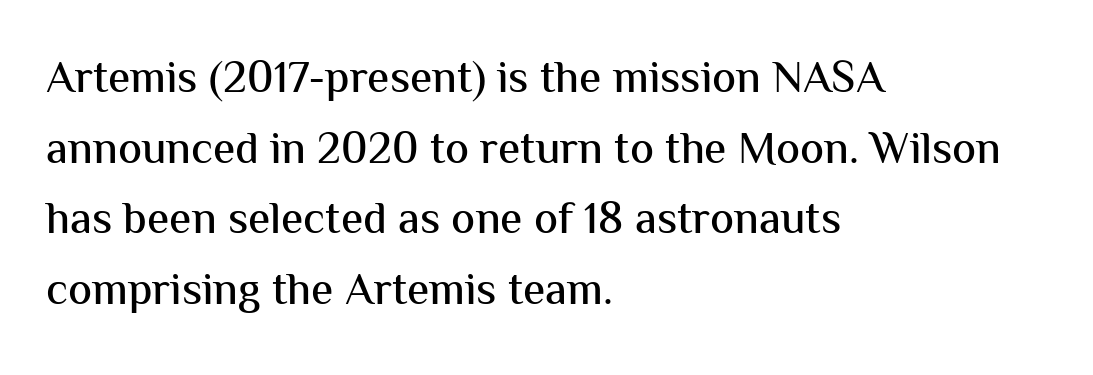
The compositor pushed each line to the left boundary. Examine the stroke ends and you'll find no serifs. Is there much room between lines? A standard amount, neither cramped nor airy. Each letter keeps its own natural width here, so spacing adapts to shape. A bare baseline throughout the passage.
